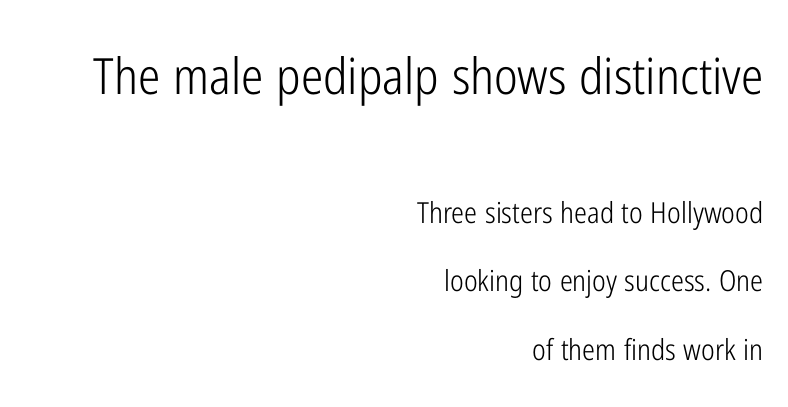
{"serif": "no", "italic": "no", "bold": "no", "weight": "light", "width": "condensed", "stroke_contrast": "low", "x_height": "medium", "monospaced": "no", "underline": "no", "align": "right", "line_spacing": "loose", "line_spacing_ratio": 2.36, "letter_spacing": "normal", "letter_spacing_em": 0.0, "larger_block": "first", "size_ratio": 1.72, "glyph_px": 50}
